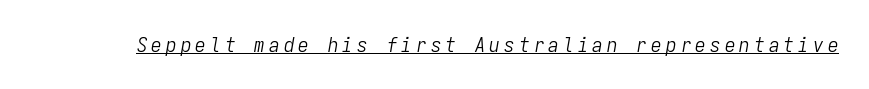
The image shows 21 px text type, italic (leaning right); set unusually wide letter spacing (+0.2 em), underlined.
